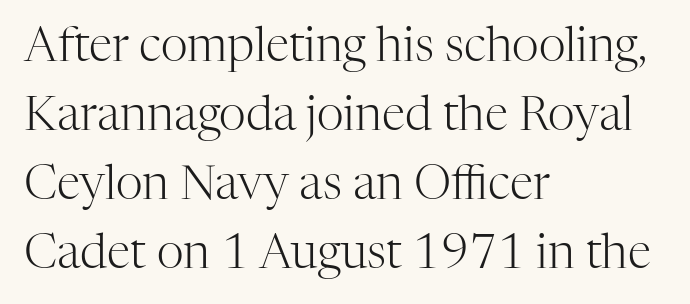
{"serif": "yes", "italic": "no", "bold": "no", "weight": "light", "width": "normal", "stroke_contrast": "high", "x_height": "medium", "monospaced": "no", "underline": "no", "align": "left", "line_spacing": "normal", "line_spacing_ratio": 1.47, "letter_spacing": "normal", "letter_spacing_em": 0.0, "glyph_px": 47}
